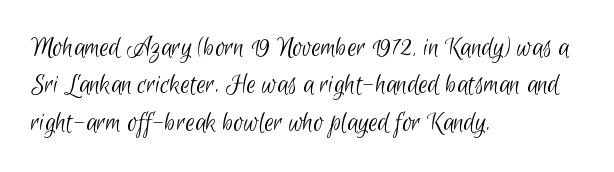
{"serif": "no", "bold": "no", "weight": "light", "width": "condensed", "stroke_contrast": "low", "x_height": "small", "monospaced": "no", "underline": "no", "align": "left", "line_spacing": "normal", "line_spacing_ratio": 1.29, "letter_spacing": "normal", "letter_spacing_em": 0.0, "glyph_px": 29}
